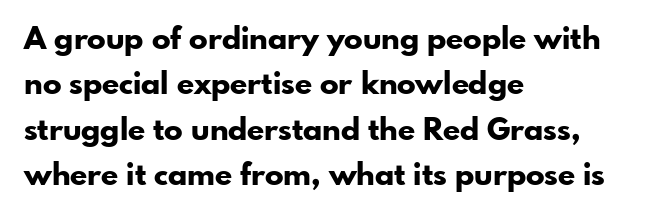
Q: Is the text bold? A: Yes.
Q: Is the text italic (slanted)? A: No, it is upright.
Q: Is the typeface a serif or a sans-serif typeface? A: Sans-serif.
Q: Is the text underlined? A: No.
Q: How is the paragraph aligned? A: Left-aligned.
Q: Is the spacing between letters normal or unusually wide? A: Normal.
Q: Is the spacing between lines tight, normal or loose? A: Normal.
Q: Width (condensed, normal, or wide)? A: Normal.
Q: Stroke contrast? A: Low.
Q: x-height? A: Small.
Q: Monospaced? A: No.
